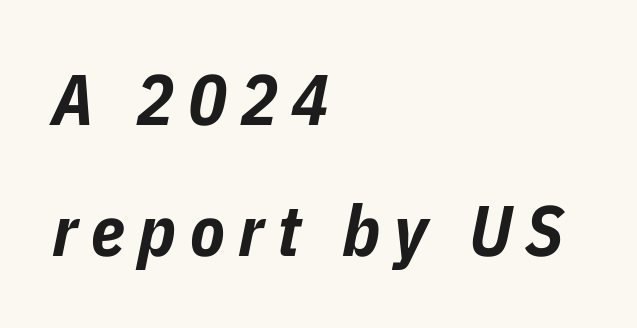
Q: Is the text bold? A: Yes.
Q: Is the text italic (slanted)? A: Yes, it leans right by about 11 degrees.
Q: Is the text underlined? A: No.
Q: How is the paragraph aligned? A: Left-aligned.
Q: Width (condensed, normal, or wide)? A: Condensed.
Q: Stroke contrast? A: Low.
Q: x-height? A: Medium.
Q: Monospaced? A: No.
